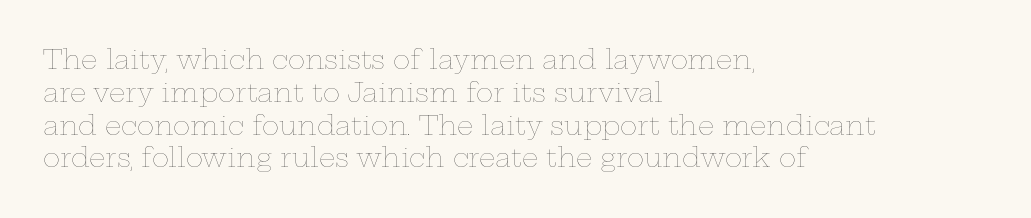
Check the space under the baseline: it is left empty. Posture: upright roman. Is the type heavy? It reads as light-to-regular instead. One-word summary of the alignment: left. The line-height multiplier appears to be the usual default.
